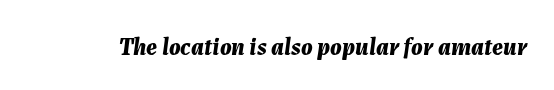
The image shows 24 px bold type, italic (leaning right); set normal letter spacing, not underlined.
